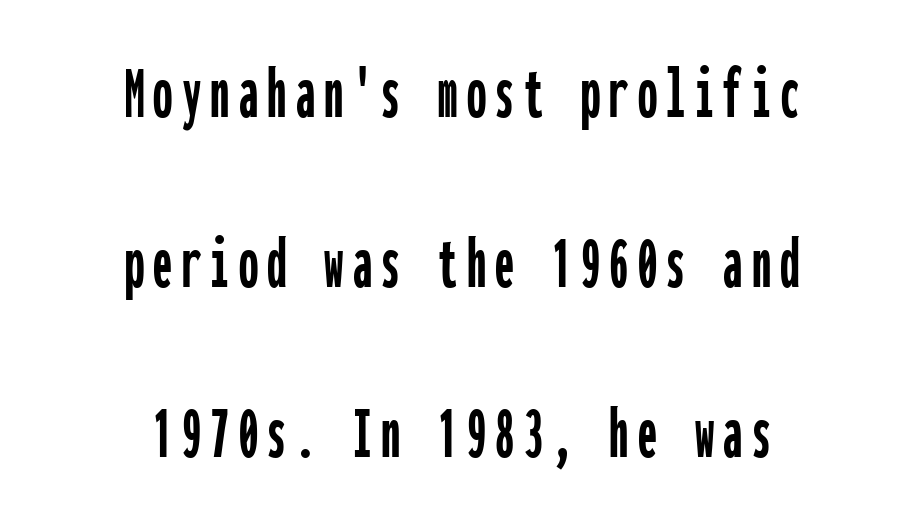
The image shows 77 px condensed sans-serif type, upright, monospaced; set centered, loose line spacing (2.21x), not underlined; low stroke contrast and a medium x-height.
